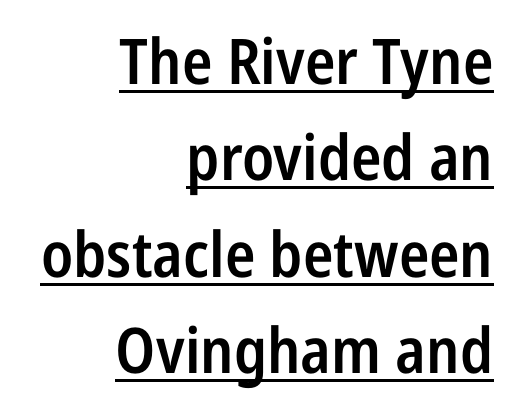
{"serif": "no", "italic": "no", "bold": "semi", "weight": "semibold", "width": "condensed", "stroke_contrast": "low", "x_height": "medium", "monospaced": "no", "underline": "yes", "align": "right", "line_spacing": "normal", "line_spacing_ratio": 1.53, "letter_spacing": "normal", "letter_spacing_em": 0.0, "glyph_px": 63}
